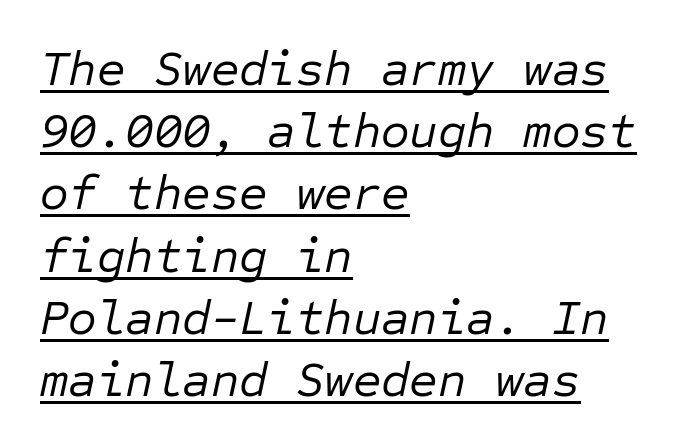
{"italic": "yes", "lean": "right", "slant_degrees": 12, "bold": "no", "weight": "regular", "width": "normal", "stroke_contrast": "low", "x_height": "medium", "monospaced": "yes", "underline": "yes", "align": "left", "line_spacing": "normal", "line_spacing_ratio": 1.27, "letter_spacing": "normal", "letter_spacing_em": 0.0, "glyph_px": 49}
